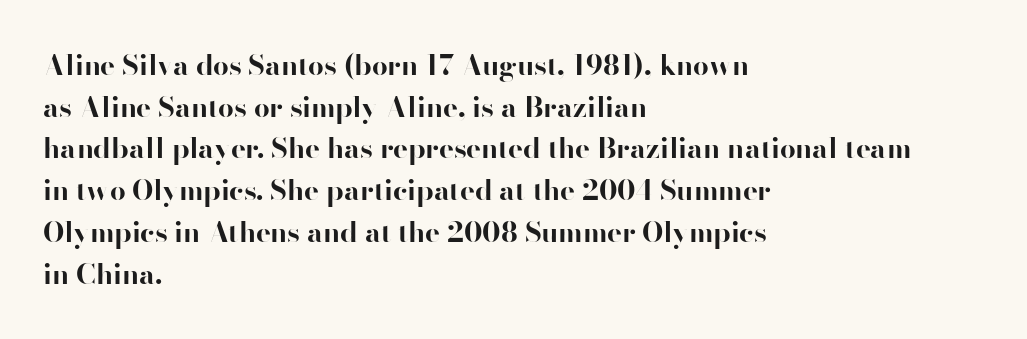
{"serif": "no", "italic": "no", "bold": "yes", "weight": "bold", "width": "normal", "stroke_contrast": "high", "x_height": "small", "monospaced": "no", "underline": "no", "align": "left", "line_spacing": "normal", "line_spacing_ratio": 1.49, "letter_spacing": "normal", "letter_spacing_em": 0.0, "glyph_px": 28}
